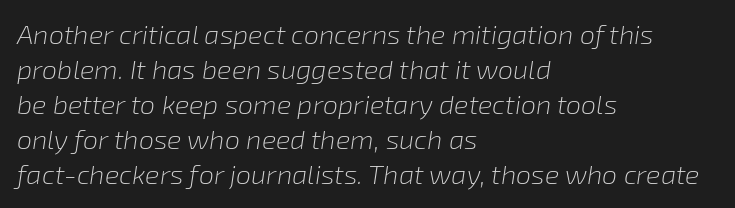
The image shows 27 px text type, italic (leaning right); set left-aligned, normal line spacing (1.3x), normal letter spacing, not underlined.
